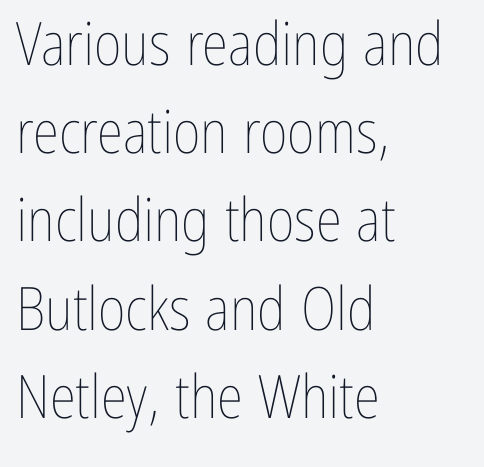
Nothing heavy about these letters — not bold at all. You could not count columns in this text — the font is proportionally spaced. Words float on clear page, feet unadorned. Nobody touched the tracking dial on this one.
